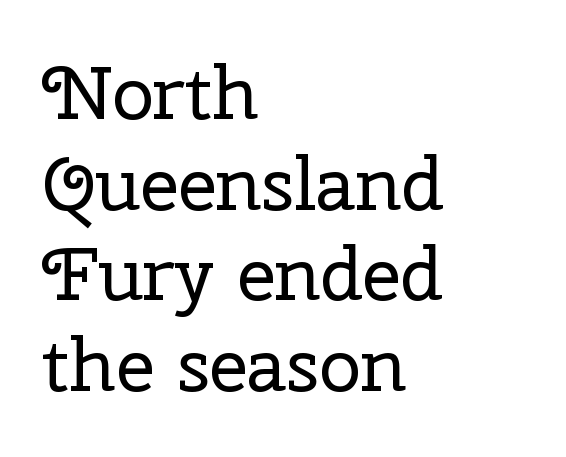
Q: Is the text bold? A: No.
Q: Is the text italic (slanted)? A: No, it is upright.
Q: Is the typeface a serif or a sans-serif typeface? A: Serif.
Q: Is the text underlined? A: No.
Q: How is the paragraph aligned? A: Left-aligned.
Q: Is the spacing between letters normal or unusually wide? A: Normal.
Q: Width (condensed, normal, or wide)? A: Normal.
Q: Stroke contrast? A: Low.
Q: x-height? A: Medium.
Q: Monospaced? A: No.
